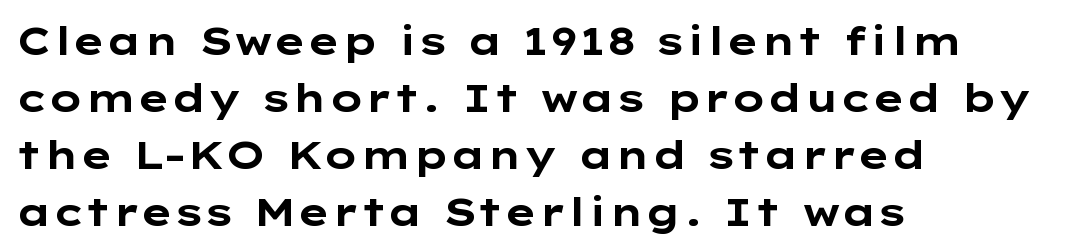
{"serif": "no", "italic": "no", "bold": "yes", "weight": "bold", "width": "wide", "stroke_contrast": "low", "x_height": "medium", "monospaced": "no", "underline": "no", "align": "left", "line_spacing": "normal", "line_spacing_ratio": 1.46, "letter_spacing": "normal", "letter_spacing_em": 0.0, "glyph_px": 39}
